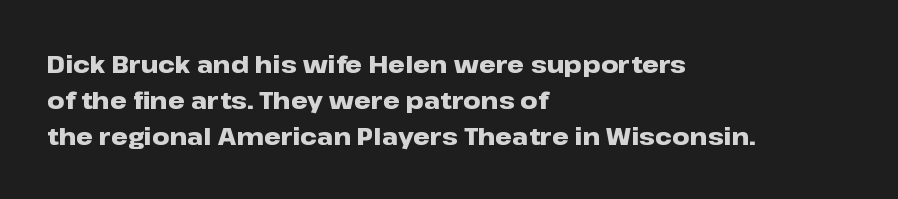
The image shows 24 px bold type, upright; set left-aligned, normal line spacing (1.49x), normal letter spacing, not underlined.
